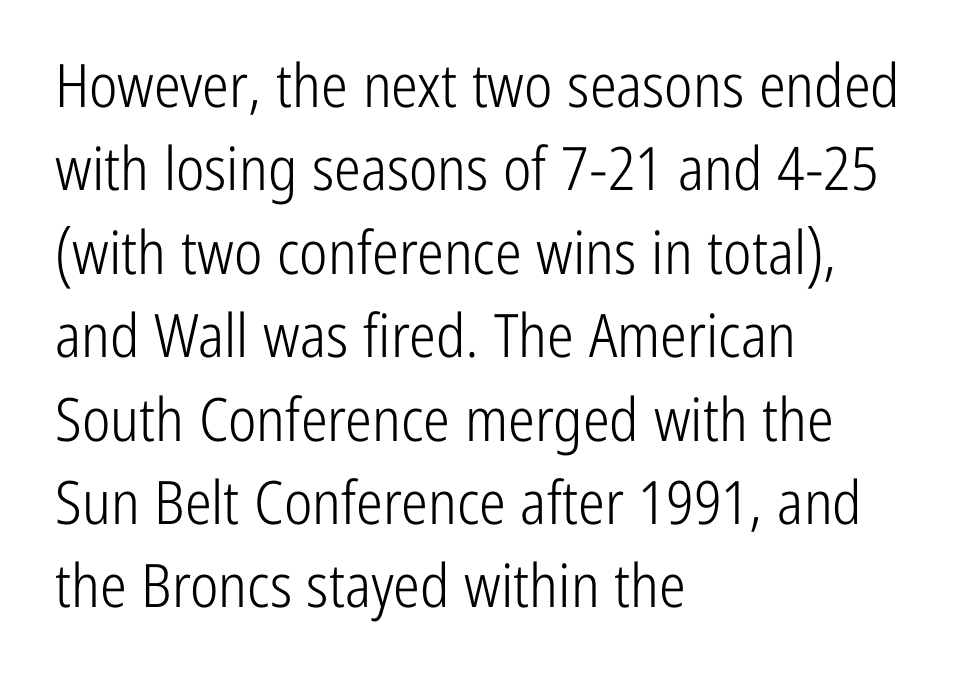
The image shows 60 px light, condensed sans-serif type, upright; set left-aligned, normal line spacing (1.39x), normal letter spacing, not underlined; low stroke contrast and a medium x-height.
